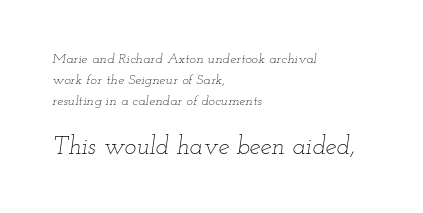
The image shows 25 px text type, italic (leaning right); set left-aligned, normal line spacing (1.49x), normal letter spacing, not underlined; the second (bottom) block is 1.79x larger.
